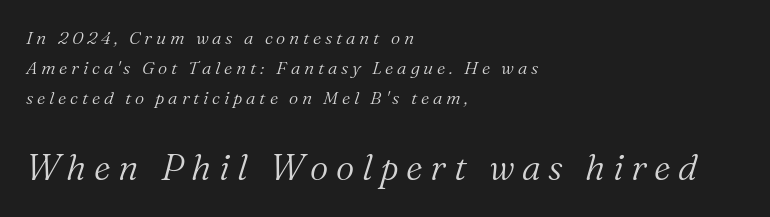
{"serif": "yes", "italic": "yes", "lean": "right", "slant_degrees": 16, "bold": "no", "weight": "light", "width": "normal", "stroke_contrast": "medium", "x_height": "medium", "monospaced": "no", "underline": "no", "align": "left", "line_spacing": "normal", "line_spacing_ratio": 1.66, "letter_spacing": "wide", "letter_spacing_em": 0.21, "larger_block": "second", "size_ratio": 2.0, "glyph_px": 36}
